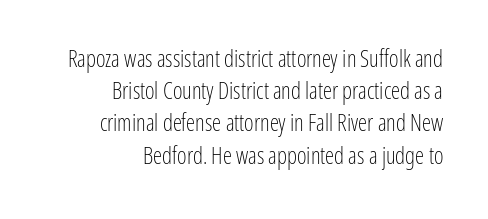
{"italic": "no", "bold": "no", "underline": "no", "align": "right", "line_spacing": "normal", "line_spacing_ratio": 1.4, "letter_spacing": "normal", "letter_spacing_em": 0.0, "glyph_px": 23}
